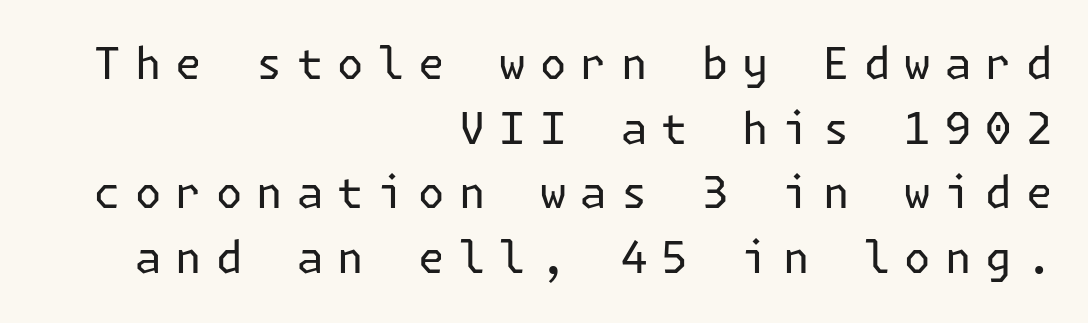
The image shows 44 px regular-weight sans-serif type, upright; set right-aligned, normal line spacing (1.47x), unusually wide letter spacing (+0.32 em), not underlined; low stroke contrast and a medium x-height.
